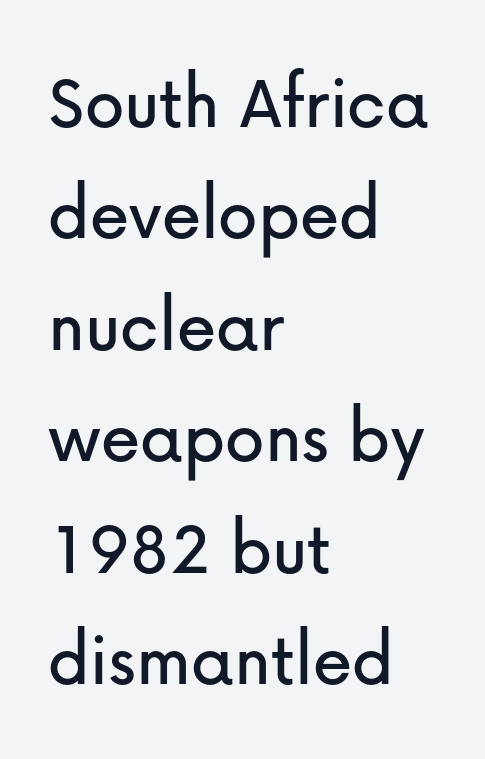
{"serif": "no", "italic": "no", "width": "normal", "stroke_contrast": "low", "x_height": "medium", "monospaced": "no", "underline": "no", "align": "left", "line_spacing": "normal", "line_spacing_ratio": 1.41, "letter_spacing": "normal", "letter_spacing_em": 0.0, "glyph_px": 79}
